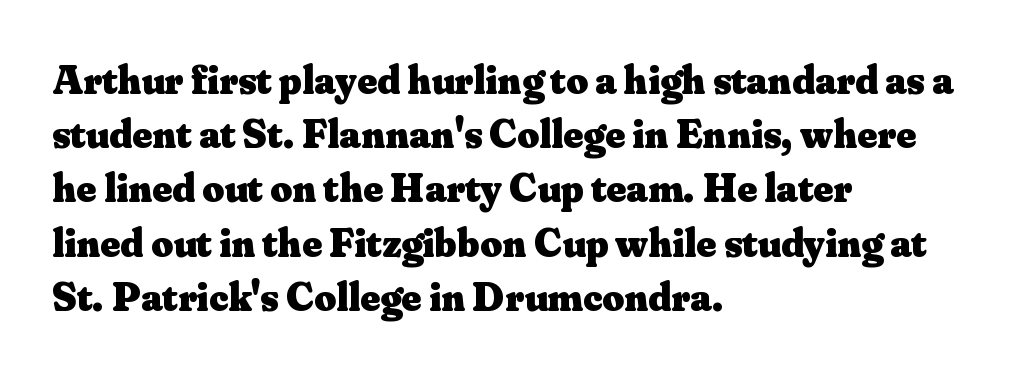
{"serif": "yes", "italic": "no", "bold": "yes", "weight": "heavy", "width": "normal", "stroke_contrast": "medium", "x_height": "small", "monospaced": "no", "underline": "no", "align": "left", "line_spacing": "normal", "line_spacing_ratio": 1.29, "letter_spacing": "normal", "letter_spacing_em": 0.0, "glyph_px": 42}
